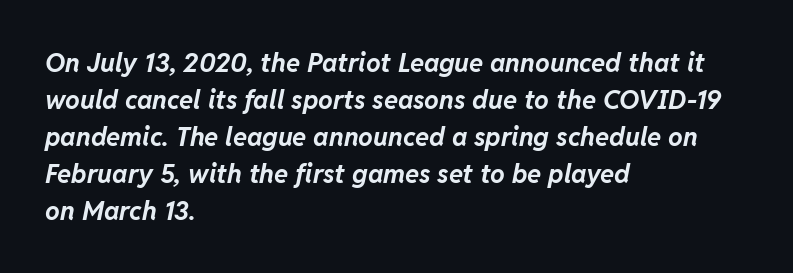
{"italic": "yes", "lean": "right", "slant_degrees": 11, "bold": "yes", "underline": "no", "align": "left", "line_spacing": "normal", "line_spacing_ratio": 1.42, "letter_spacing": "normal", "letter_spacing_em": 0.0, "glyph_px": 26}
